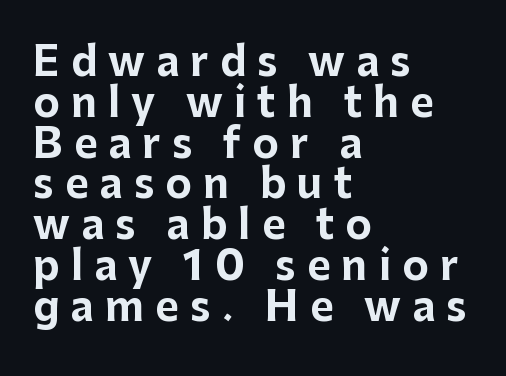
{"serif": "no", "italic": "no", "bold": "yes", "weight": "bold", "width": "normal", "stroke_contrast": "low", "x_height": "medium", "monospaced": "no", "underline": "no", "align": "left", "line_spacing": "tight", "line_spacing_ratio": 1.02, "letter_spacing": "wide", "letter_spacing_em": 0.28, "glyph_px": 40}
